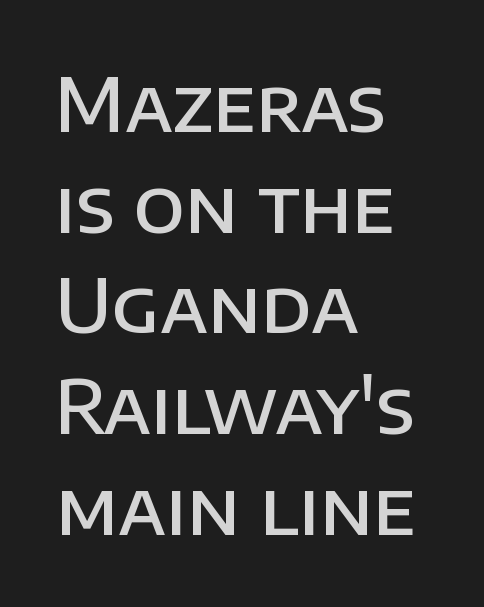
{"serif": "no", "italic": "no", "bold": "semi", "weight": "semibold", "width": "normal", "stroke_contrast": "low", "x_height": "large", "monospaced": "no", "underline": "no", "align": "left", "line_spacing": "normal", "line_spacing_ratio": 1.36, "letter_spacing": "normal", "letter_spacing_em": 0.0, "glyph_px": 74}
